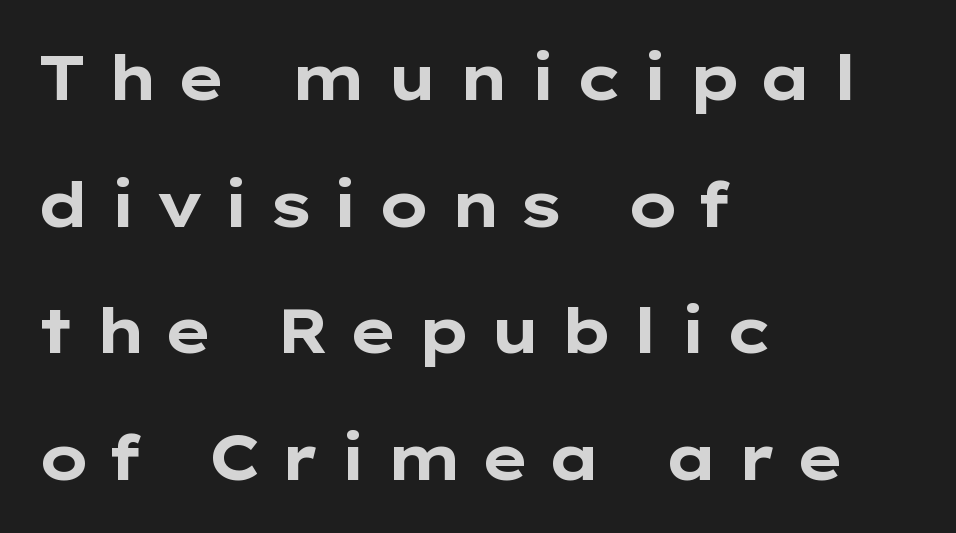
{"serif": "no", "italic": "no", "bold": "yes", "weight": "bold", "width": "wide", "stroke_contrast": "low", "x_height": "medium", "monospaced": "no", "underline": "no", "align": "left", "line_spacing": "loose", "line_spacing_ratio": 2.01, "letter_spacing": "wide", "letter_spacing_em": 0.28, "glyph_px": 63}
